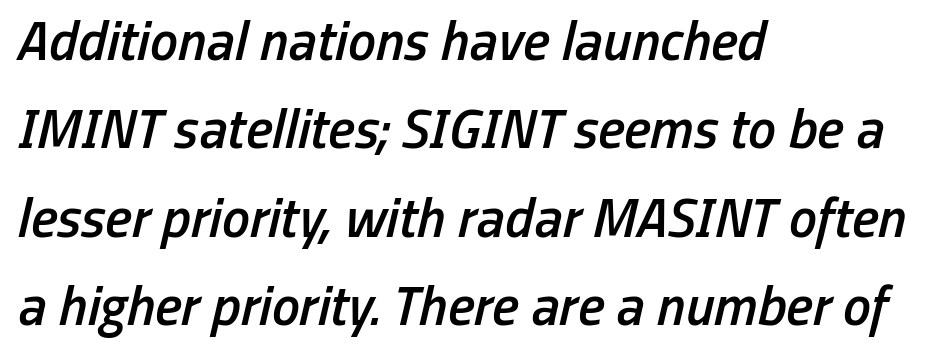
Q: Is the text bold? A: Semi-bold.
Q: Is the text italic (slanted)? A: Yes, it leans right by about 13 degrees.
Q: Is the text underlined? A: No.
Q: How is the paragraph aligned? A: Left-aligned.
Q: Is the spacing between letters normal or unusually wide? A: Normal.
Q: Is the spacing between lines tight, normal or loose? A: Normal.
Q: Width (condensed, normal, or wide)? A: Condensed.
Q: Stroke contrast? A: Low.
Q: x-height? A: Medium.
Q: Monospaced? A: No.
